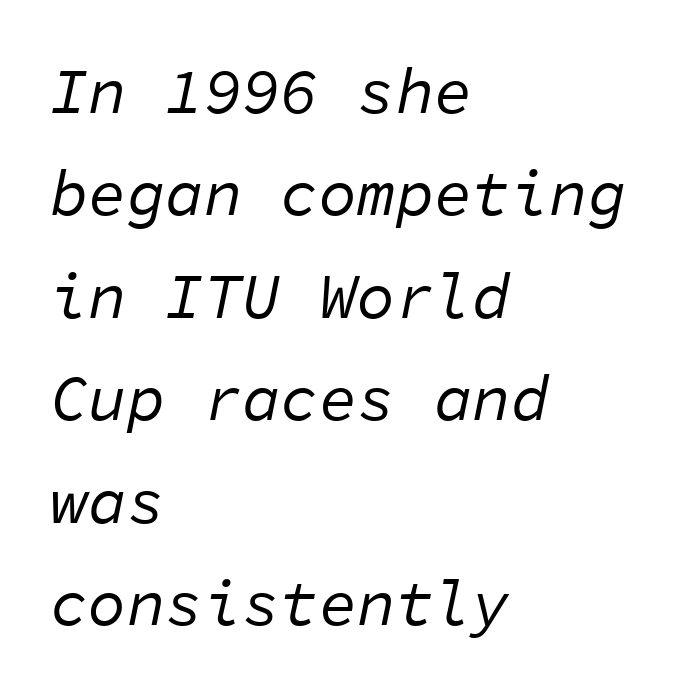
Q: Is the text bold? A: No.
Q: Is the text italic (slanted)? A: Yes, it leans right by about 11 degrees.
Q: Is the text underlined? A: No.
Q: How is the paragraph aligned? A: Left-aligned.
Q: Is the spacing between letters normal or unusually wide? A: Normal.
Q: Is the spacing between lines tight, normal or loose? A: Normal.
Q: Width (condensed, normal, or wide)? A: Normal.
Q: Stroke contrast? A: Low.
Q: x-height? A: Medium.
Q: Monospaced? A: Yes.
